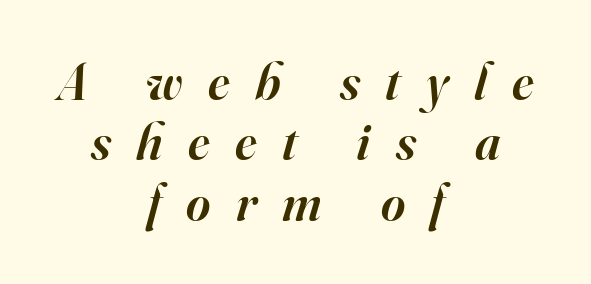
{"serif": "yes", "italic": "yes", "lean": "right", "slant_degrees": 16, "bold": "semi", "weight": "semibold", "width": "normal", "stroke_contrast": "high", "x_height": "small", "monospaced": "no", "underline": "no", "align": "center", "line_spacing_ratio": 1.16, "letter_spacing": "wide", "letter_spacing_em": 0.49, "glyph_px": 52}
